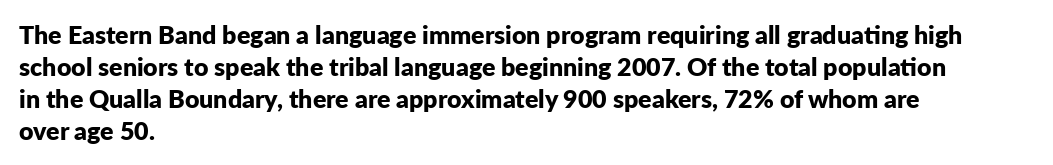
{"italic": "no", "bold": "yes", "underline": "no", "align": "left", "line_spacing": "normal", "line_spacing_ratio": 1.28, "letter_spacing": "normal", "letter_spacing_em": 0.0, "glyph_px": 25}
